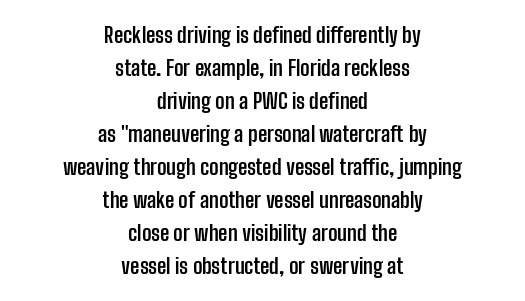
{"italic": "no", "bold": "yes", "underline": "no", "align": "center", "line_spacing": "normal", "line_spacing_ratio": 1.57, "letter_spacing": "normal", "letter_spacing_em": 0.0, "glyph_px": 21}
